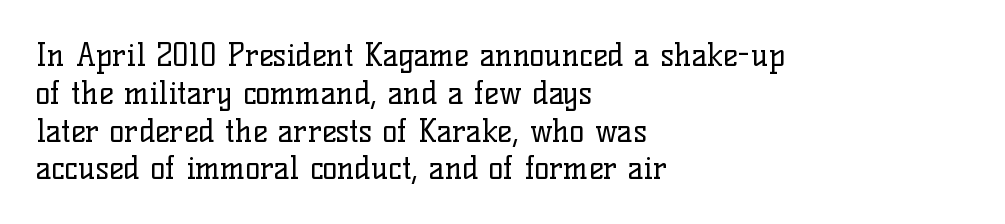
Q: Is the text bold? A: No.
Q: Is the text italic (slanted)? A: No, it is upright.
Q: Is the typeface a serif or a sans-serif typeface? A: Serif.
Q: Is the text underlined? A: No.
Q: How is the paragraph aligned? A: Left-aligned.
Q: Is the spacing between letters normal or unusually wide? A: Normal.
Q: Width (condensed, normal, or wide)? A: Normal.
Q: Stroke contrast? A: Low.
Q: x-height? A: Medium.
Q: Monospaced? A: No.
